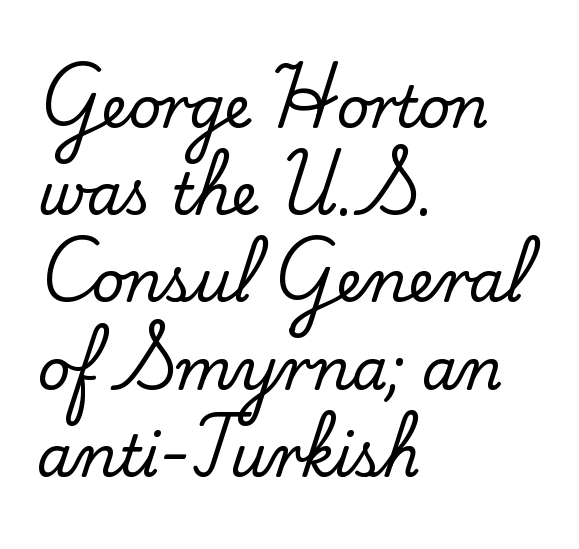
The image shows 57 px serif type; set left-aligned, normal line spacing (1.53x), normal letter spacing, not underlined; low stroke contrast and a small x-height.
